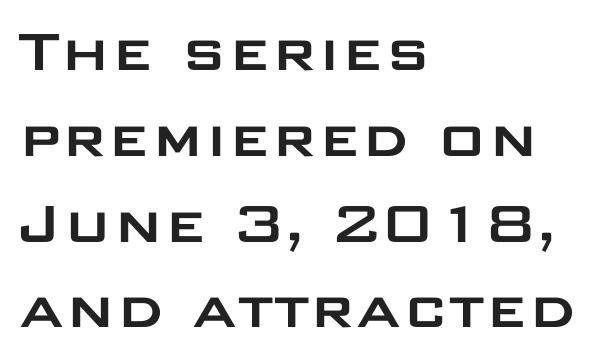
Nothing unusual about the tracking: characters are spaced as the font intends. The baseline area is clear. Nope, no serifs anywhere on these letters. The rows are spaced the way most documents space them. Is the block centered? No — it sits flush against the left margin. The font's upright variant was chosen for this text.
